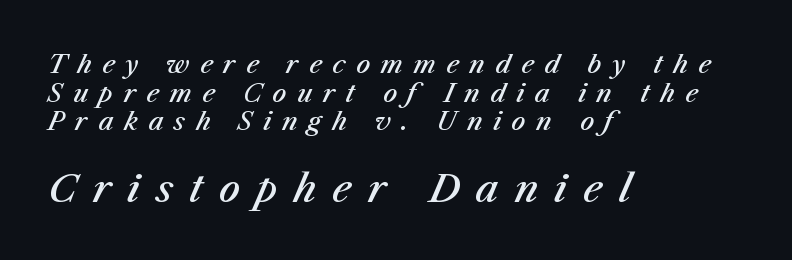
{"italic": "yes", "lean": "right", "slant_degrees": 23, "bold": "semi", "weight": "semibold", "width": "normal", "stroke_contrast": "medium", "x_height": "medium", "monospaced": "no", "underline": "no", "align": "left", "line_spacing": "tight", "line_spacing_ratio": 1.15, "letter_spacing": "wide", "letter_spacing_em": 0.42, "larger_block": "second", "size_ratio": 1.52, "glyph_px": 38}
